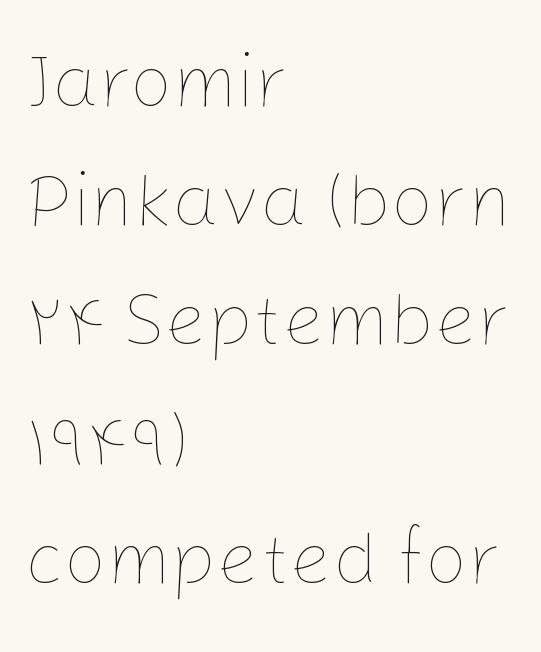
The image shows 75 px thin type, upright; set left-aligned, normal line spacing (1.59x), normal letter spacing, not underlined; low stroke contrast and a medium x-height.
